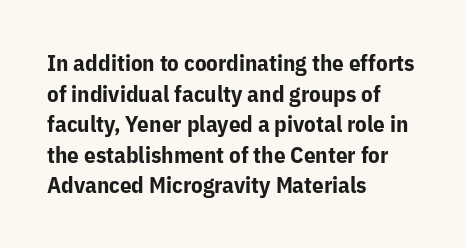
The image shows 23 px bold type, upright; set left-aligned, normal line spacing (1.33x), normal letter spacing, not underlined.
